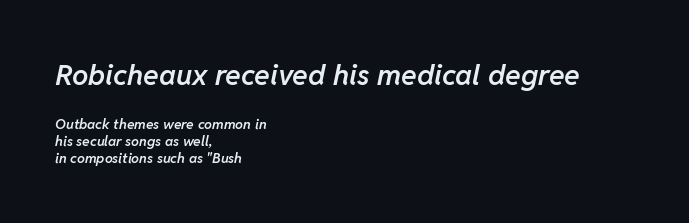
{"italic": "yes", "lean": "right", "slant_degrees": 11, "bold": "semi", "weight": "semibold", "width": "normal", "stroke_contrast": "low", "x_height": "medium", "monospaced": "no", "underline": "no", "align": "left", "line_spacing_ratio": 1.22, "letter_spacing": "normal", "letter_spacing_em": 0.0, "larger_block": "first", "size_ratio": 2.07, "glyph_px": 29}
